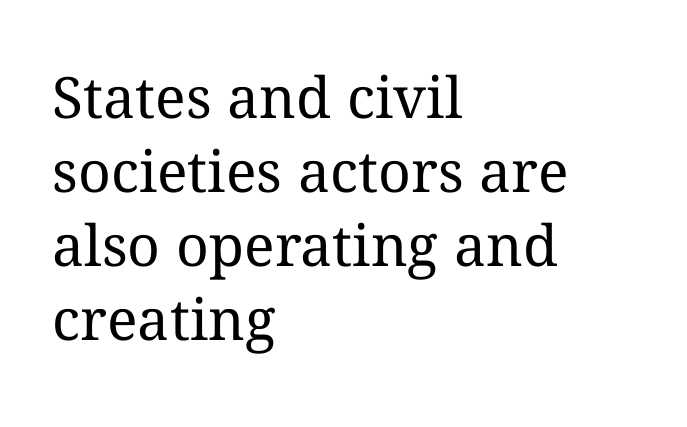
A light-to-regular cut is what we see here. Every stem runs plumb, perpendicular to the baseline. You could call the tracking neutral — neither tight nor loose. A student would call this left alignment; a typographer would say flush left, rag right. Each row of text sits above clean, open space. Whoever set this chose a conventional vertical rhythm.
